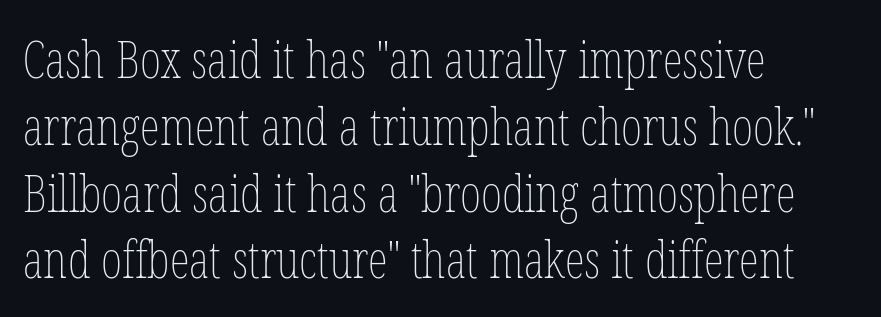
Regular leading. Descender tails drop into unmarked territory. A typesetter would call this zero additional tracking. A typesetter would call this proportional, since set widths differ per character. The specimen reads as upright at a glance. Which margin do the lines hug? The left one — the right edge is uneven.
